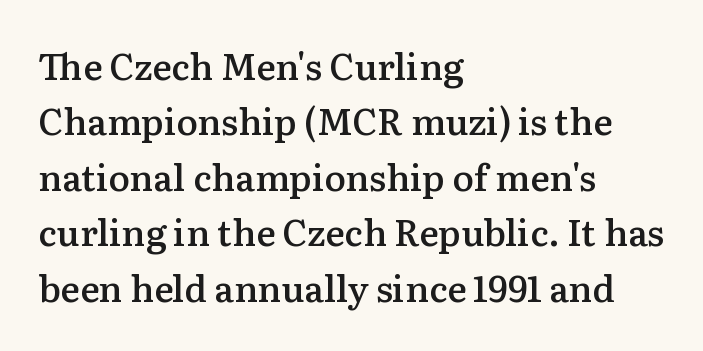
The image shows 36 px semibold serif type, upright; set left-aligned, normal line spacing (1.54x), normal letter spacing, not underlined; medium stroke contrast and a medium x-height.
